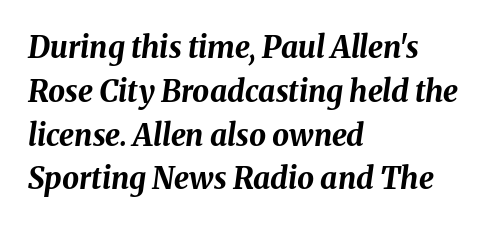
Q: Is the text bold? A: Yes.
Q: Is the text italic (slanted)? A: Yes, it leans right by about 8 degrees.
Q: Is the text underlined? A: No.
Q: How is the paragraph aligned? A: Left-aligned.
Q: Is the spacing between letters normal or unusually wide? A: Normal.
Q: Is the spacing between lines tight, normal or loose? A: Normal.
Q: Width (condensed, normal, or wide)? A: Normal.
Q: Stroke contrast? A: Medium.
Q: x-height? A: Medium.
Q: Monospaced? A: No.
